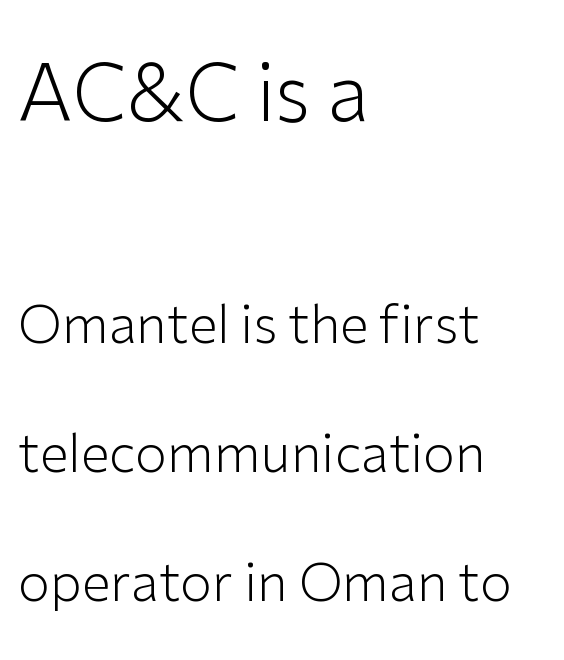
The image shows 78 px light sans-serif type, upright; set left-aligned, loose line spacing (2.48x), normal letter spacing, not underlined; the first (top) block is 1.5x larger; low stroke contrast and a medium x-height.
